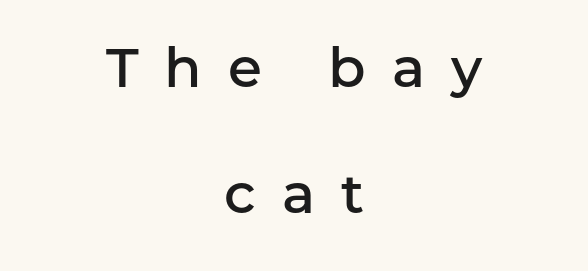
Bare-footed words on every line. Vertically, the passage feels expansive, rows floating well apart. Proportional: the letters do not fall into vertical columns. This sample is center-justified, so both line endings float freely. Does the type have serifs? No, each stem ends abruptly.
